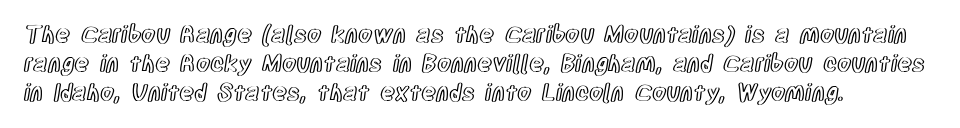
The image shows 23 px text type; set left-aligned, normal line spacing (1.26x), normal letter spacing, not underlined.
